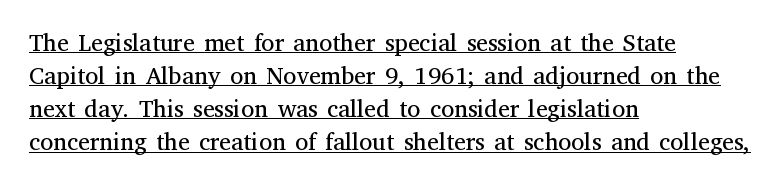
The strokes are not fattened; the text isn't bold. A classic flush-left, rag-right setting is used for this passage. Standard letterfit; no display-style spreading of the glyphs. The space between consecutive lines is moderate. Students, observe the line beneath the letters — that is underlining. Italic? Not at all — the glyphs are vertical.
